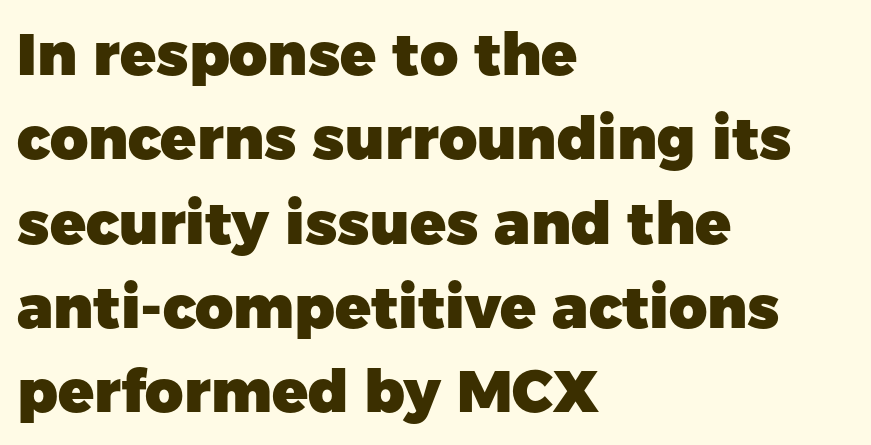
The image shows 59 px heavy sans-serif type, upright; set left-aligned, normal line spacing (1.43x), normal letter spacing, not underlined; low stroke contrast and a medium x-height.
